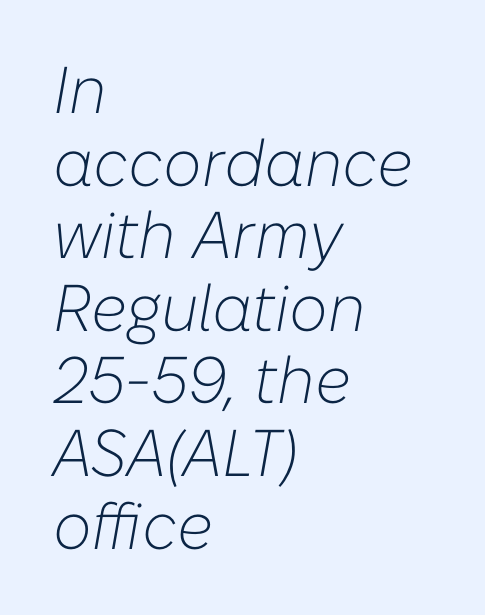
The image shows 66 px light type, italic (leaning right); set left-aligned, tight line spacing (1.1x), normal letter spacing, not underlined; low stroke contrast and a medium x-height.
